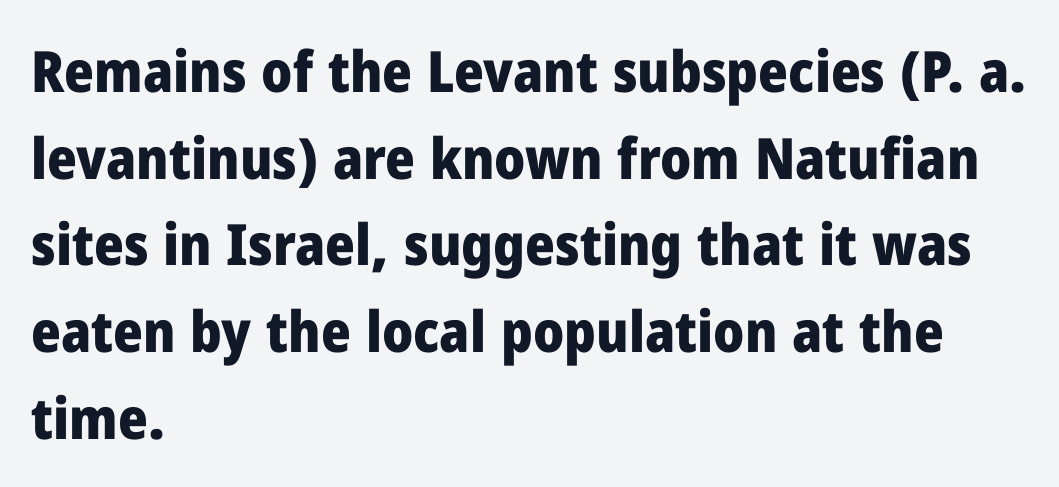
The glyphs have the mass of a bold cut. Words float on clear page, feet unadorned. Is there much room between lines? A standard amount, neither cramped nor airy. A roman cut, with each character standing at attention. Varying glyph widths throughout — classic text-font behaviour. Type style note: lacks serifs.
